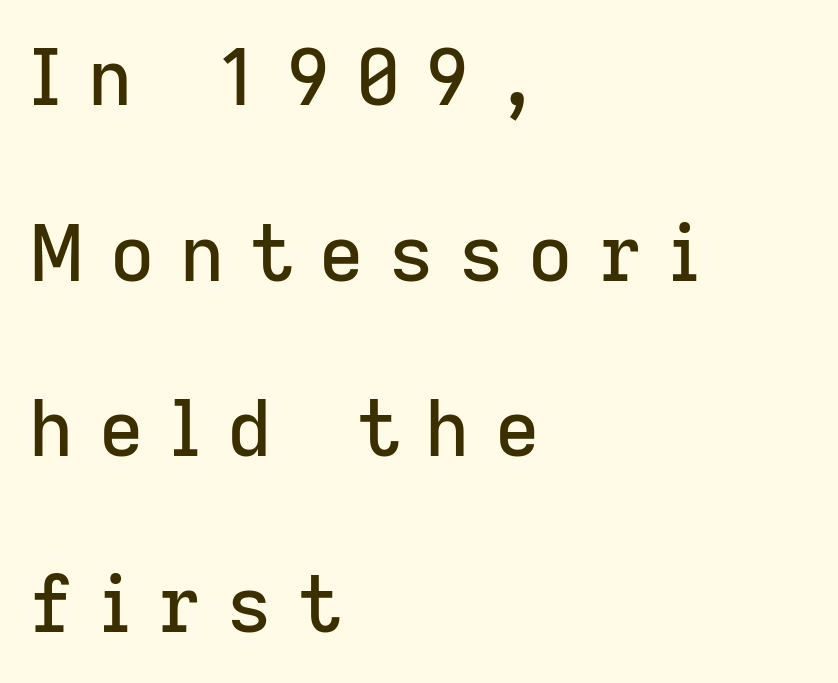
{"serif": "no", "italic": "no", "width": "normal", "stroke_contrast": "low", "x_height": "medium", "monospaced": "no", "underline": "no", "align": "left", "line_spacing": "loose", "line_spacing_ratio": 2.28, "letter_spacing": "wide", "letter_spacing_em": 0.33, "glyph_px": 77}
